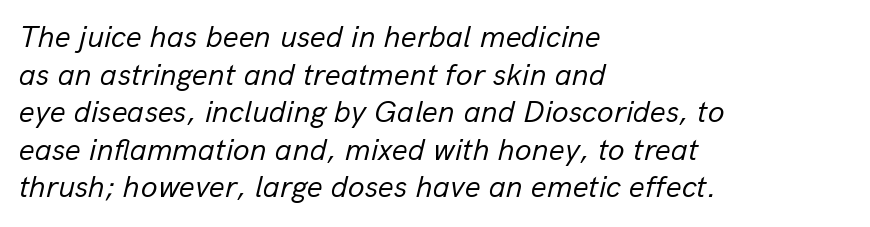
The font's italic variant was chosen for this text. The typesetting does not lean heavy: it is not bold. Plain, unruled lines of type. Horizontally, the lines are justified to the leading edge only.
